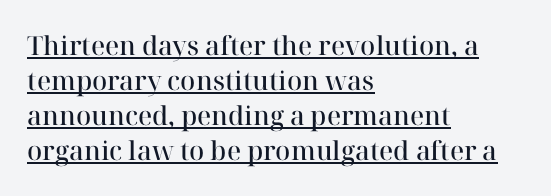
{"italic": "no", "bold": "semi", "underline": "yes", "align": "left", "line_spacing": "normal", "line_spacing_ratio": 1.35, "letter_spacing": "normal", "letter_spacing_em": 0.0, "glyph_px": 26}
